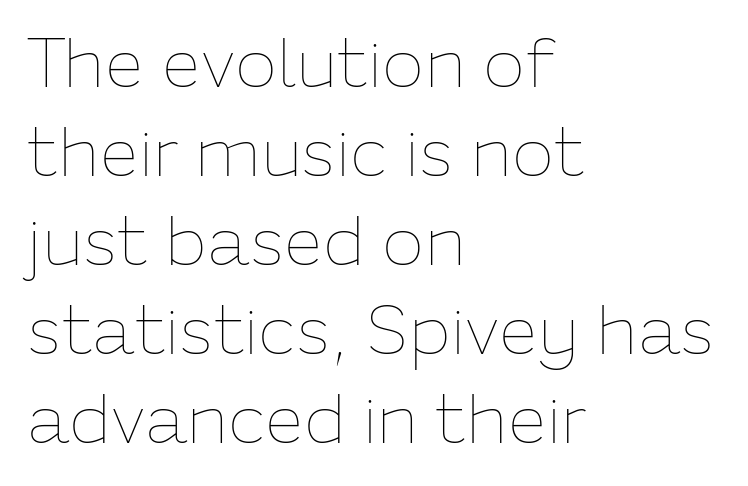
{"italic": "no", "bold": "no", "weight": "thin", "width": "normal", "stroke_contrast": "low", "x_height": "medium", "monospaced": "no", "underline": "no", "align": "left", "line_spacing": "normal", "line_spacing_ratio": 1.27, "letter_spacing": "normal", "letter_spacing_em": 0.0, "glyph_px": 70}
